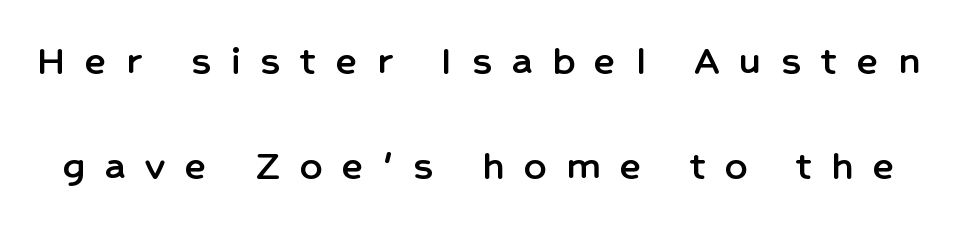
Q: Is the text italic (slanted)? A: No, it is upright.
Q: Is the typeface a serif or a sans-serif typeface? A: Sans-serif.
Q: Is the text underlined? A: No.
Q: Is the spacing between letters normal or unusually wide? A: Unusually wide.
Q: Is the spacing between lines tight, normal or loose? A: Loose.
Q: Width (condensed, normal, or wide)? A: Normal.
Q: Stroke contrast? A: Low.
Q: x-height? A: Medium.
Q: Monospaced? A: No.
